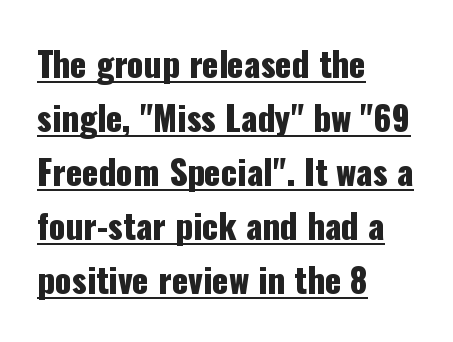
The rendering shows plain stroke endings on the letterforms — a sans-serif design. Where is the straight margin? On the left. These lines keep a tight, regular rhythm from letter to letter. No italicization has been applied; the sample stays upright. These characters rest on top of a visible drawn line. Looks like regular typesetting: each glyph gets only the width it needs.
